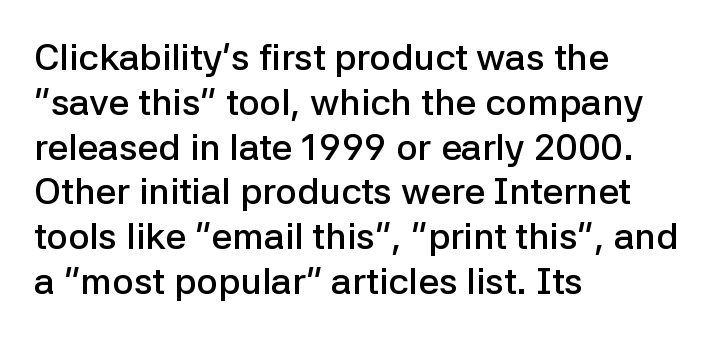
The passage shown has conventional tracking throughout. Looks like regular typesetting: each glyph gets only the width it needs. Serif or sans? Sans — the stroke terminals are bare. Italic? Not at all — the glyphs are vertical. Bare-footed words on every line.
